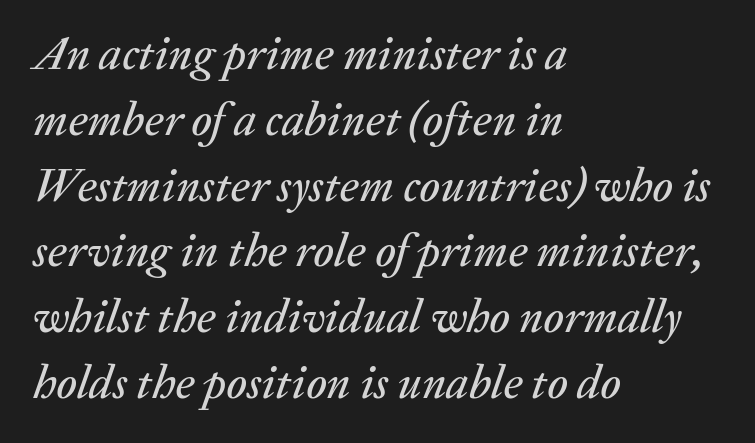
Q: Is the text italic (slanted)? A: Yes, it leans right by about 20 degrees.
Q: Is the text underlined? A: No.
Q: How is the paragraph aligned? A: Left-aligned.
Q: Is the spacing between letters normal or unusually wide? A: Normal.
Q: Is the spacing between lines tight, normal or loose? A: Normal.
Q: Width (condensed, normal, or wide)? A: Normal.
Q: Stroke contrast? A: Medium.
Q: x-height? A: Medium.
Q: Monospaced? A: No.
